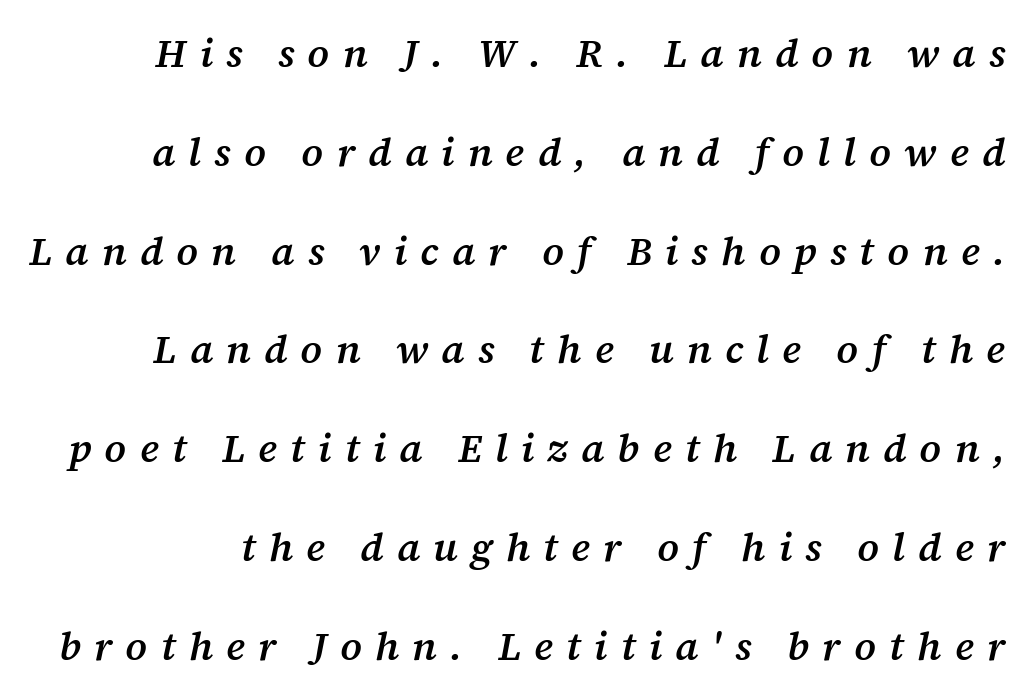
Q: Is the text bold? A: Semi-bold.
Q: Is the text italic (slanted)? A: Yes, it leans right by about 12 degrees.
Q: Is the typeface a serif or a sans-serif typeface? A: Serif.
Q: Is the text underlined? A: No.
Q: Is the spacing between letters normal or unusually wide? A: Unusually wide.
Q: Is the spacing between lines tight, normal or loose? A: Loose.
Q: Width (condensed, normal, or wide)? A: Normal.
Q: Stroke contrast? A: Medium.
Q: x-height? A: Medium.
Q: Monospaced? A: No.
